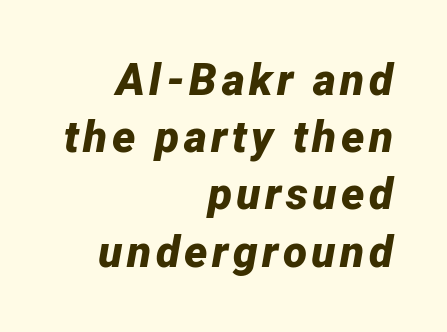
Q: Is the text bold? A: Yes.
Q: Is the text italic (slanted)? A: Yes, it leans right by about 12 degrees.
Q: Is the text underlined? A: No.
Q: How is the paragraph aligned? A: Right-aligned.
Q: Is the spacing between lines tight, normal or loose? A: Normal.
Q: Width (condensed, normal, or wide)? A: Normal.
Q: Stroke contrast? A: Low.
Q: x-height? A: Medium.
Q: Monospaced? A: No.
